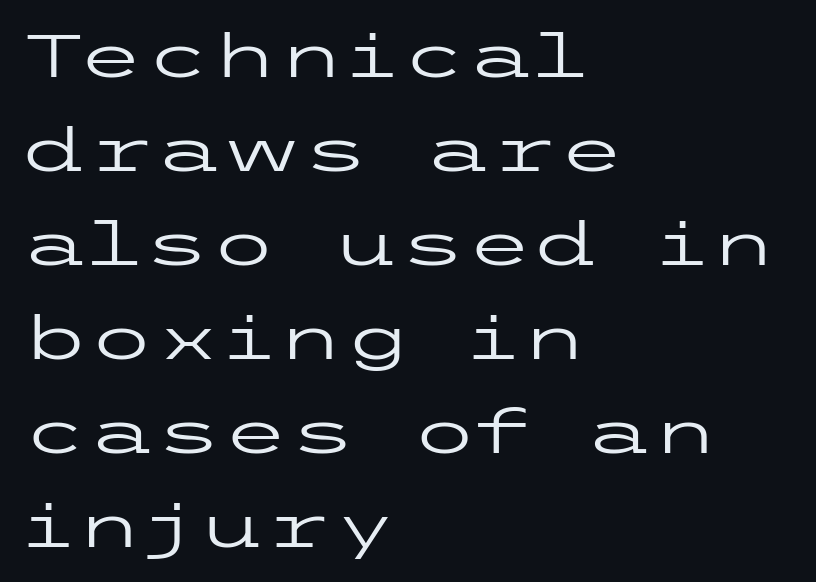
{"serif": "no", "italic": "no", "bold": "no", "weight": "regular", "width": "wide", "stroke_contrast": "low", "x_height": "medium", "underline": "no", "align": "left", "line_spacing": "normal", "line_spacing_ratio": 1.54, "letter_spacing": "normal", "letter_spacing_em": 0.0, "glyph_px": 61}
